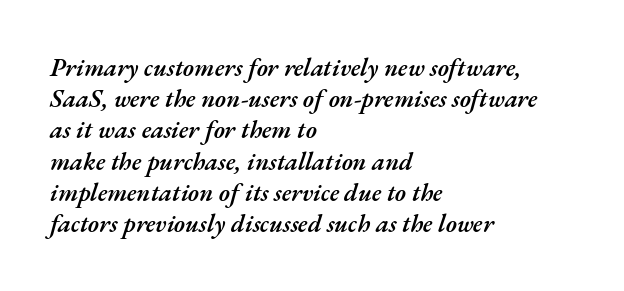
The image shows 25 px text type, italic (leaning right); set left-aligned, normal line spacing (1.25x), normal letter spacing, not underlined.
